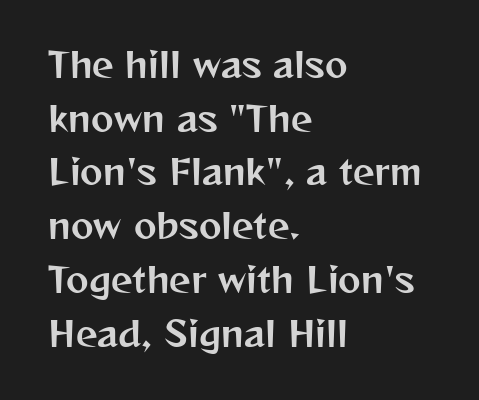
The image shows 34 px sans-serif type, upright; set left-aligned, normal line spacing (1.58x), normal letter spacing, not underlined; medium stroke contrast and a medium x-height.
